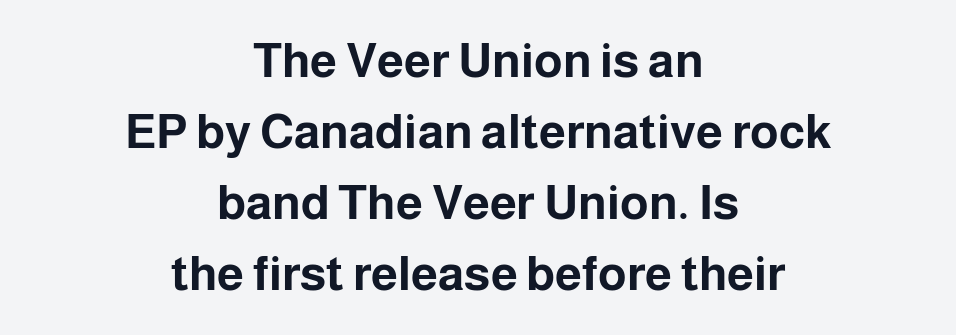
{"serif": "no", "italic": "no", "bold": "yes", "weight": "bold", "width": "normal", "stroke_contrast": "low", "x_height": "medium", "monospaced": "no", "underline": "no", "align": "center", "line_spacing": "normal", "line_spacing_ratio": 1.48, "letter_spacing": "normal", "letter_spacing_em": 0.0, "glyph_px": 48}
